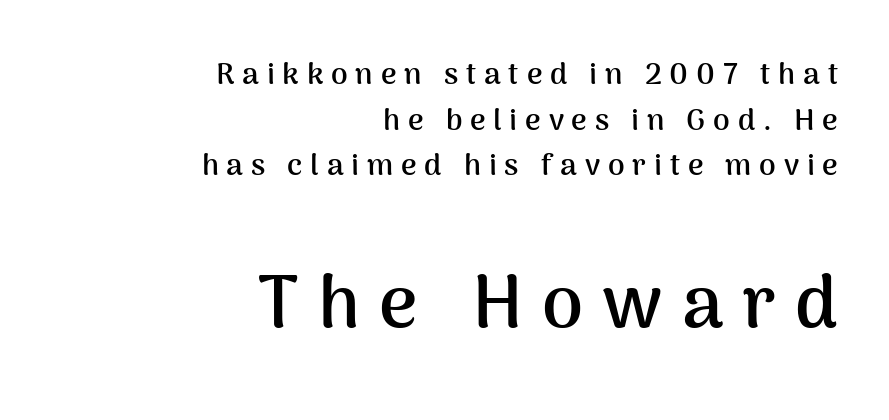
{"serif": "no", "italic": "no", "bold": "yes", "weight": "semibold", "width": "normal", "stroke_contrast": "medium", "x_height": "medium", "monospaced": "no", "underline": "no", "align": "right", "line_spacing": "normal", "line_spacing_ratio": 1.52, "letter_spacing": "wide", "letter_spacing_em": 0.26, "larger_block": "second", "size_ratio": 2.47, "glyph_px": 74}
